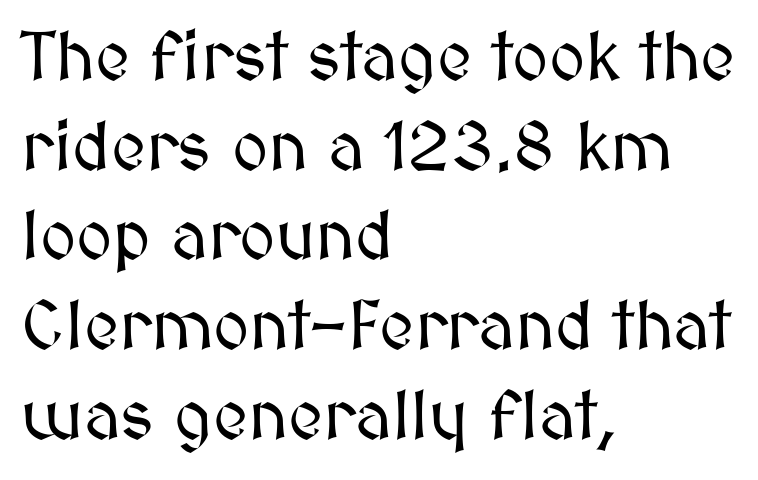
{"italic": "no", "width": "normal", "stroke_contrast": "medium", "x_height": "medium", "monospaced": "no", "underline": "no", "align": "left", "line_spacing": "normal", "line_spacing_ratio": 1.3, "letter_spacing": "normal", "letter_spacing_em": 0.0, "glyph_px": 69}
